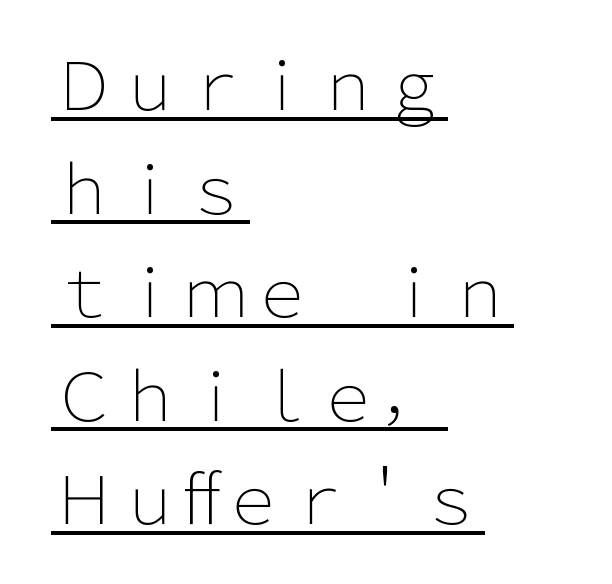
Q: Is the text bold? A: No.
Q: Is the text italic (slanted)? A: No, it is upright.
Q: Is the typeface a serif or a sans-serif typeface? A: Sans-serif.
Q: Is the text underlined? A: Yes.
Q: How is the paragraph aligned? A: Left-aligned.
Q: Is the spacing between letters normal or unusually wide? A: Normal.
Q: Is the spacing between lines tight, normal or loose? A: Normal.
Q: Width (condensed, normal, or wide)? A: Normal.
Q: Stroke contrast? A: Low.
Q: x-height? A: Medium.
Q: Monospaced? A: No.
